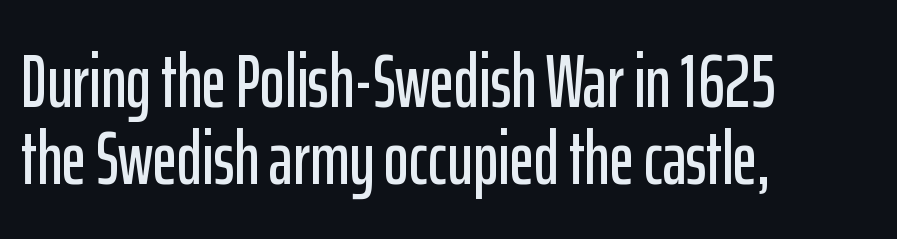
The designer went with a sans here, leaving each stem footless. The baseline area is clear. You could not count columns in this text — the font is proportionally spaced. Left-aligned paragraph, ragged on the right.
